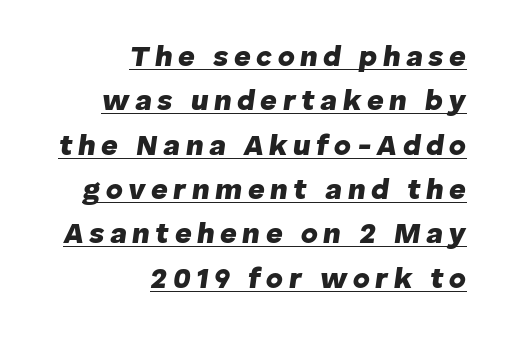
The image shows 29 px heavy type, italic (leaning right); set right-aligned, normal line spacing (1.53x), underlined; low stroke contrast and a medium x-height.
